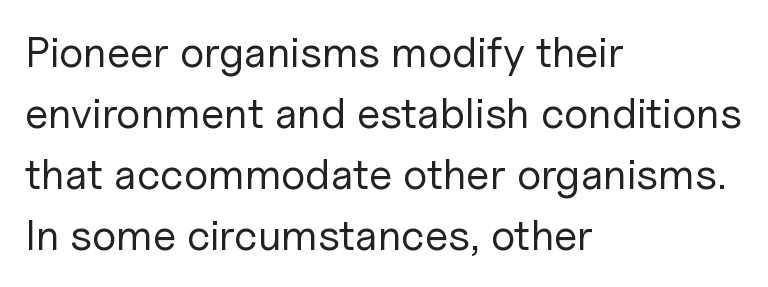
{"serif": "no", "italic": "no", "bold": "no", "weight": "regular", "width": "normal", "stroke_contrast": "low", "x_height": "medium", "monospaced": "no", "underline": "no", "align": "left", "line_spacing": "normal", "line_spacing_ratio": 1.42, "letter_spacing": "normal", "letter_spacing_em": 0.0, "glyph_px": 43}
